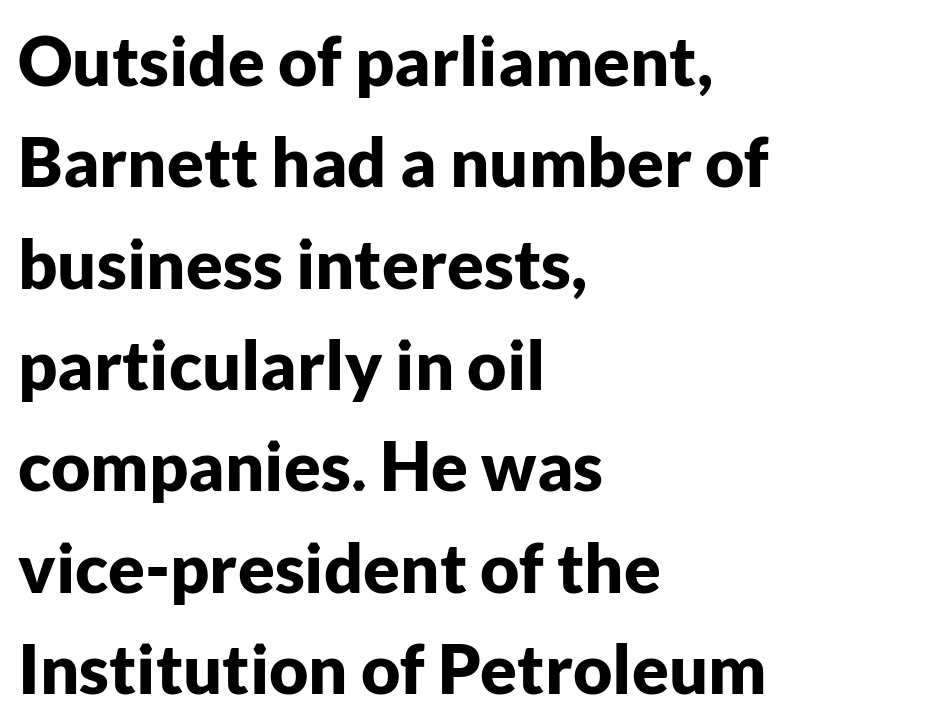
The rows are spaced the way most documents space them. Weight: bold. Letterform terminals end flat and unadorned throughout the passage. Letter spacing: default. The typesetter chose a ragged-right arrangement here.
